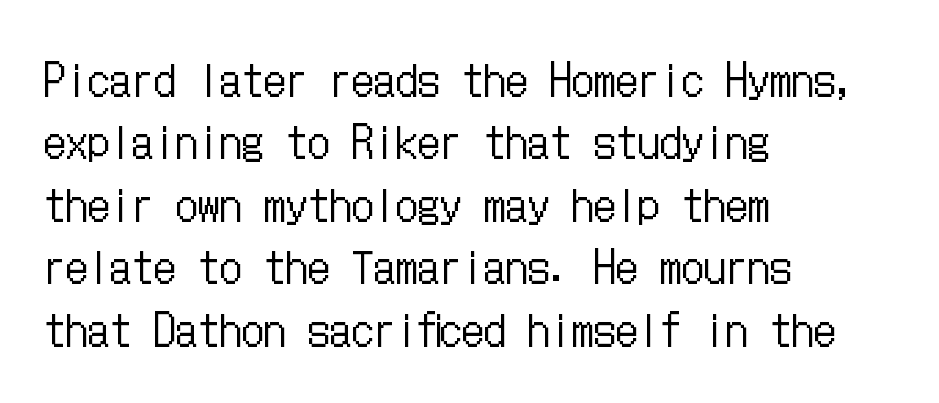
Q: Is the text bold? A: No.
Q: Is the text italic (slanted)? A: No, it is upright.
Q: Is the text underlined? A: No.
Q: How is the paragraph aligned? A: Left-aligned.
Q: Is the spacing between letters normal or unusually wide? A: Normal.
Q: Is the spacing between lines tight, normal or loose? A: Normal.
Q: Width (condensed, normal, or wide)? A: Condensed.
Q: Stroke contrast? A: Low.
Q: x-height? A: Medium.
